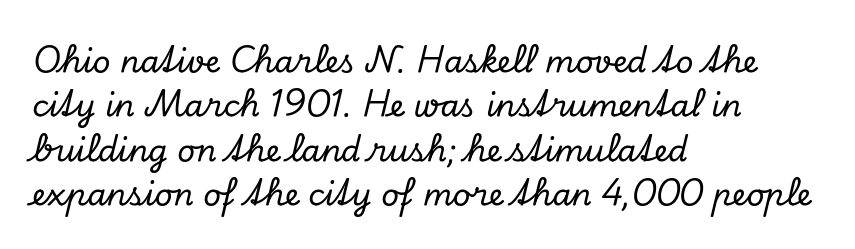
Compared with typical paragraphs, the rows here are spaced about the same. The paragraph shown leans on its left margin. You can tell it's italic because the verticals aren't actually vertical. Old-style or modern, the face here clearly has serifs.
